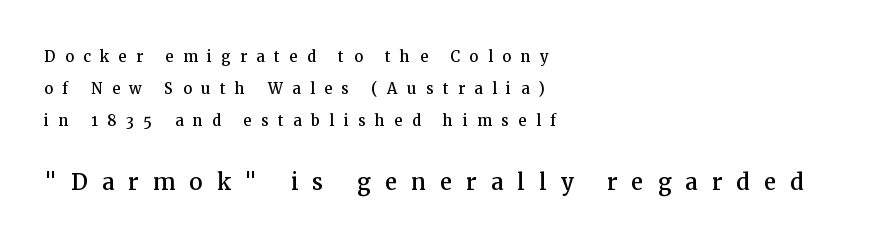
Q: Is the text italic (slanted)? A: No, it is upright.
Q: Is the typeface a serif or a sans-serif typeface? A: Serif.
Q: Is the text underlined? A: No.
Q: How is the paragraph aligned? A: Left-aligned.
Q: Is the spacing between letters normal or unusually wide? A: Unusually wide.
Q: Is the spacing between lines tight, normal or loose? A: Normal.
Q: Which block of text is set in a larger size, the first (top) or the second (bottom)? A: The second (bottom) one.
Q: Width (condensed, normal, or wide)? A: Normal.
Q: Stroke contrast? A: Medium.
Q: x-height? A: Medium.
Q: Monospaced? A: No.
